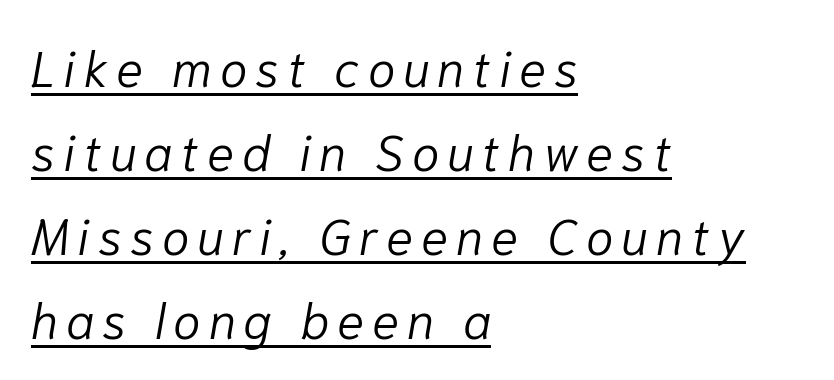
The image shows 50 px light type, italic (leaning right); set left-aligned, normal line spacing (1.68x), underlined; low stroke contrast and a medium x-height.
